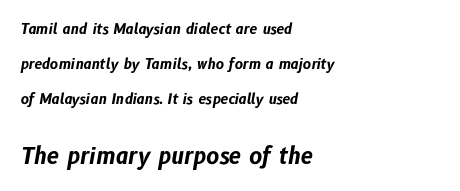
The image shows 22 px bold type, italic (leaning right); set left-aligned, loose line spacing (2.49x), normal letter spacing, not underlined; the second (bottom) block is 1.57x larger.
